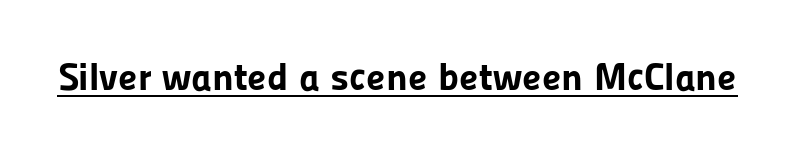
Q: Is the text bold? A: Yes.
Q: Is the text italic (slanted)? A: No, it is upright.
Q: Is the typeface a serif or a sans-serif typeface? A: Sans-serif.
Q: Is the text underlined? A: Yes.
Q: Is the spacing between letters normal or unusually wide? A: Normal.
Q: Width (condensed, normal, or wide)? A: Normal.
Q: Stroke contrast? A: Low.
Q: x-height? A: Medium.
Q: Monospaced? A: No.
